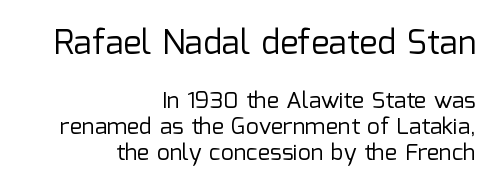
Think of a printed novel: that variable character pitch is what you see here. This sample uses an upright cut, with every glyph sitting square on the baseline. Does the leading feel generous? Not at all — it's pinched. Reading down the block, your eye finds every line finishing at a fixed right position. The letters sit at their default tracking, neither squeezed nor spread.
